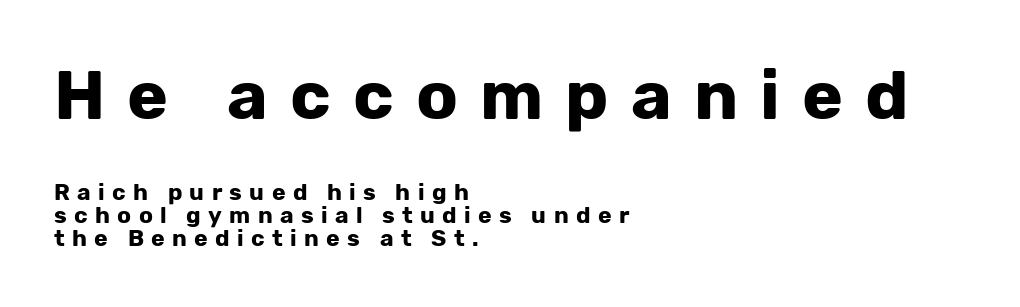
The image shows 69 px bold sans-serif type, upright; set left-aligned, tight line spacing (1.0x), unusually wide letter spacing (+0.32 em), not underlined; the first (top) block is 3.0x larger; low stroke contrast and a medium x-height.
